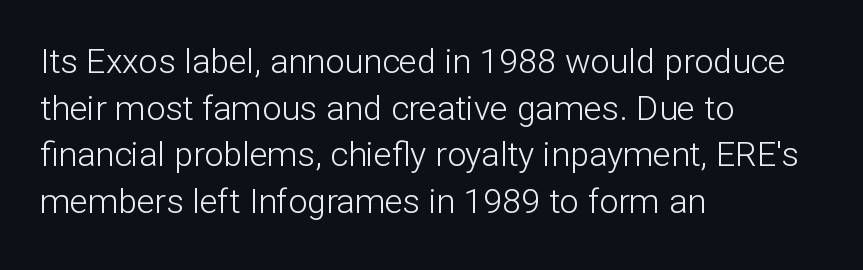
The image shows 34 px light sans-serif type, upright; set left-aligned, normal line spacing (1.37x), normal letter spacing, not underlined; low stroke contrast and a medium x-height.
